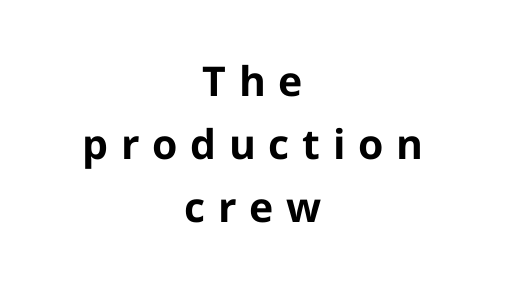
{"serif": "no", "italic": "no", "bold": "yes", "weight": "bold", "width": "normal", "stroke_contrast": "low", "x_height": "medium", "monospaced": "no", "underline": "no", "align": "center", "line_spacing": "normal", "line_spacing_ratio": 1.54, "letter_spacing": "wide", "letter_spacing_em": 0.31, "glyph_px": 41}
